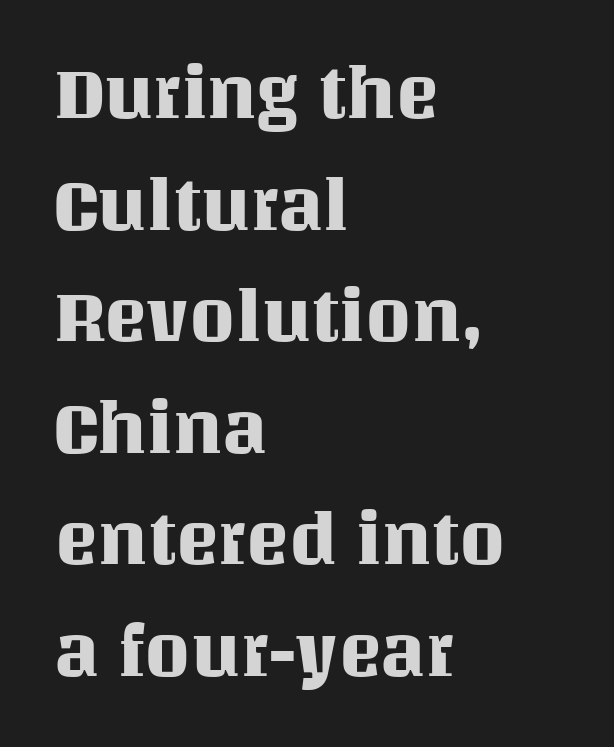
Vertically, the passage feels balanced, rows spaced as you'd expect. All the whitespace from short lines collects on the right. Each letter keeps its own natural width here, so spacing adapts to shape. Anything drawn beneath the words? Only blank space. Observe the ordinary spacing: letters are neighbours, not strangers.
